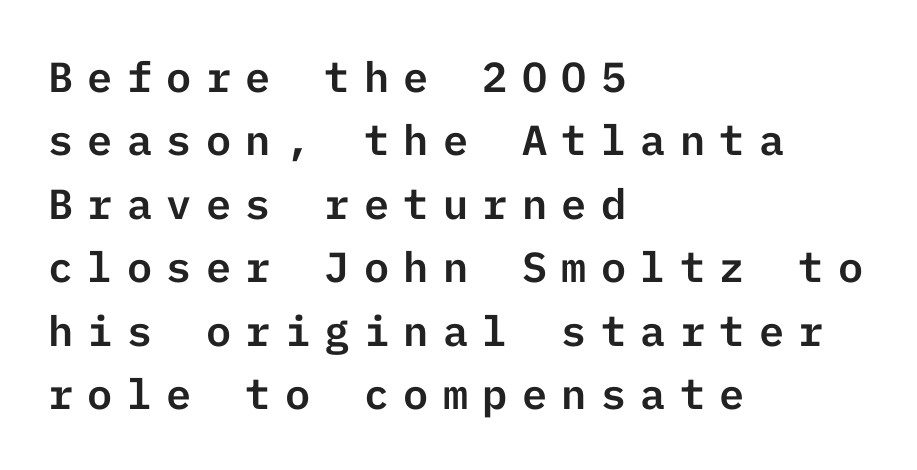
The line-height multiplier appears to be the usual default. The passage shown has open, widely tracked lettering throughout. The paragraph shown leans on its left margin. Type style note: lacks serifs. Underlining? Definitely not there.
